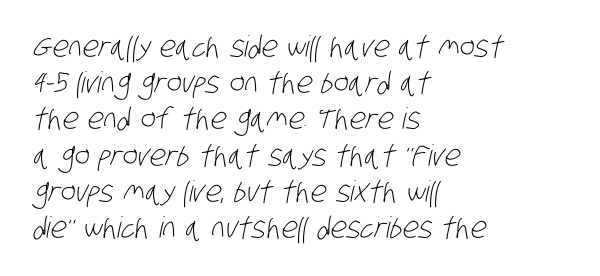
{"serif": "no", "bold": "no", "weight": "light", "width": "condensed", "stroke_contrast": "low", "x_height": "large", "monospaced": "no", "underline": "no", "align": "left", "line_spacing": "normal", "line_spacing_ratio": 1.25, "letter_spacing": "normal", "letter_spacing_em": 0.0, "glyph_px": 29}
